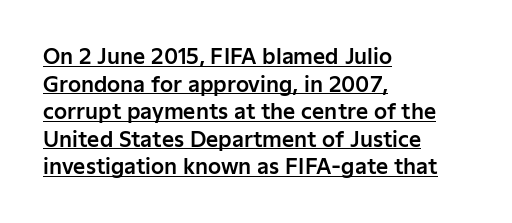
The image shows 21 px text type, upright; set left-aligned, normal line spacing (1.31x), normal letter spacing, underlined.
